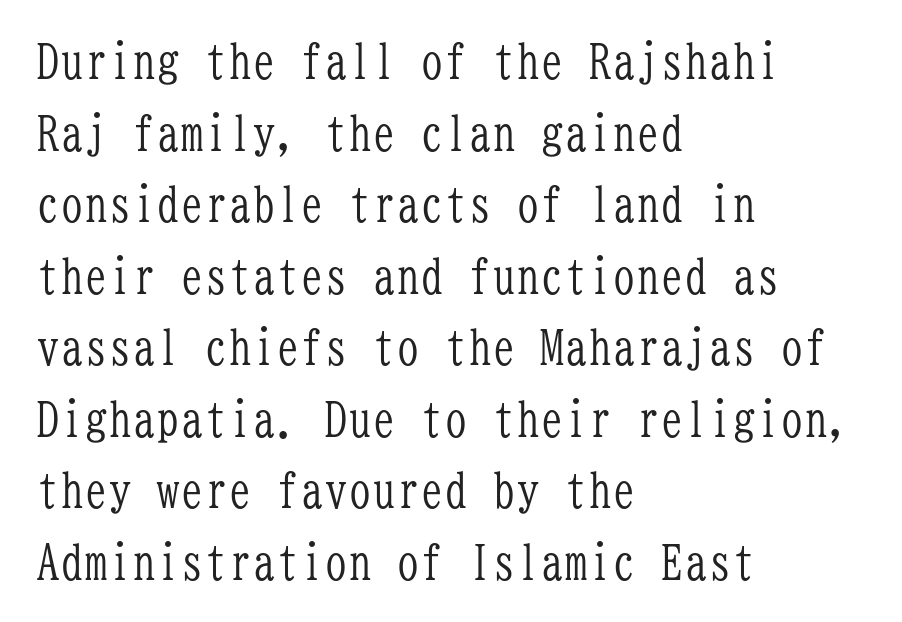
The image shows 48 px light, condensed serif type, upright, monospaced; set left-aligned, normal line spacing (1.49x), normal letter spacing, not underlined; low stroke contrast and a medium x-height.
